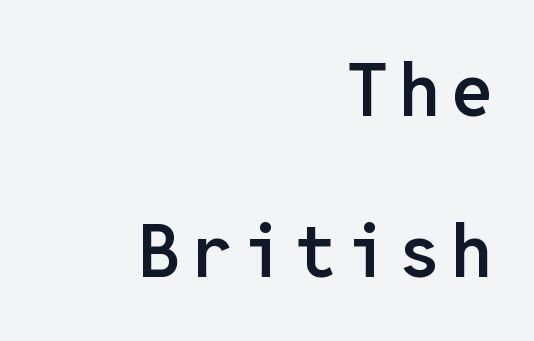
The image shows 73 px semibold sans-serif type, upright, monospaced; set right-aligned, loose line spacing (2.2x), not underlined; low stroke contrast and a medium x-height.
